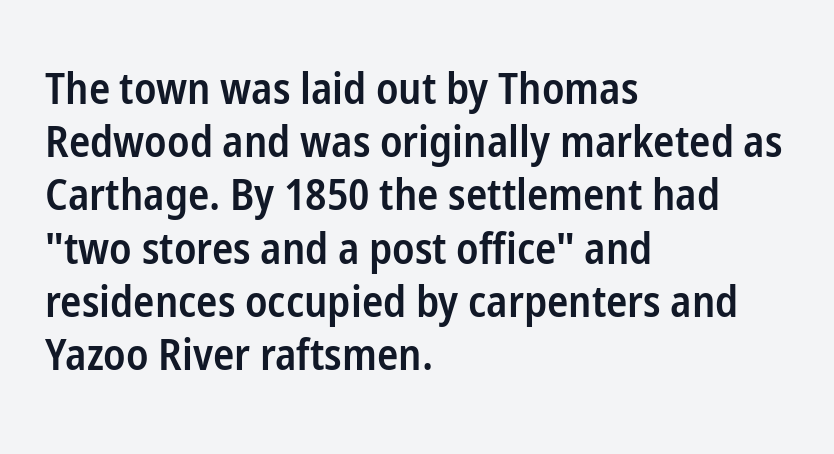
The image shows 44 px semibold, condensed sans-serif type, upright; set left-aligned, line spacing 1.21x, normal letter spacing, not underlined; low stroke contrast and a medium x-height.
